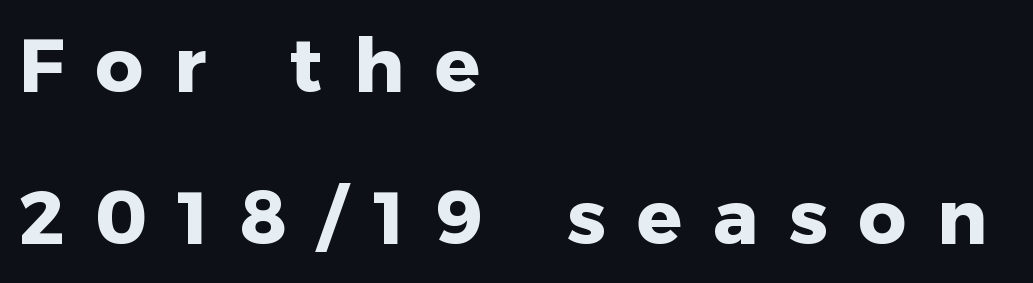
Q: Is the text bold? A: Yes.
Q: Is the text italic (slanted)? A: No, it is upright.
Q: Is the typeface a serif or a sans-serif typeface? A: Sans-serif.
Q: Is the text underlined? A: No.
Q: How is the paragraph aligned? A: Left-aligned.
Q: Is the spacing between letters normal or unusually wide? A: Unusually wide.
Q: Is the spacing between lines tight, normal or loose? A: Loose.
Q: Width (condensed, normal, or wide)? A: Normal.
Q: Stroke contrast? A: Low.
Q: x-height? A: Medium.
Q: Monospaced? A: No.
